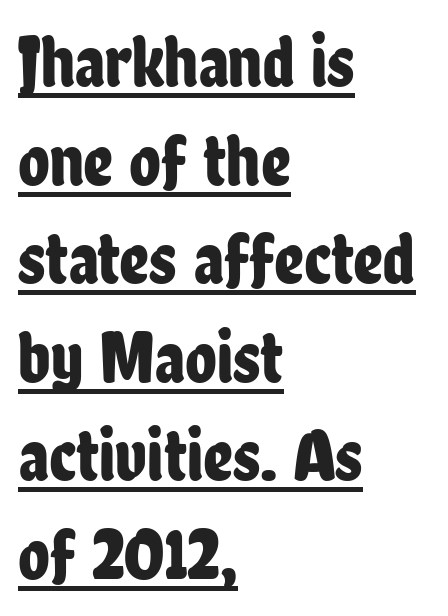
The image shows 73 px condensed sans-serif type, upright; set left-aligned, normal line spacing (1.35x), normal letter spacing, underlined; low stroke contrast and a medium x-height.
